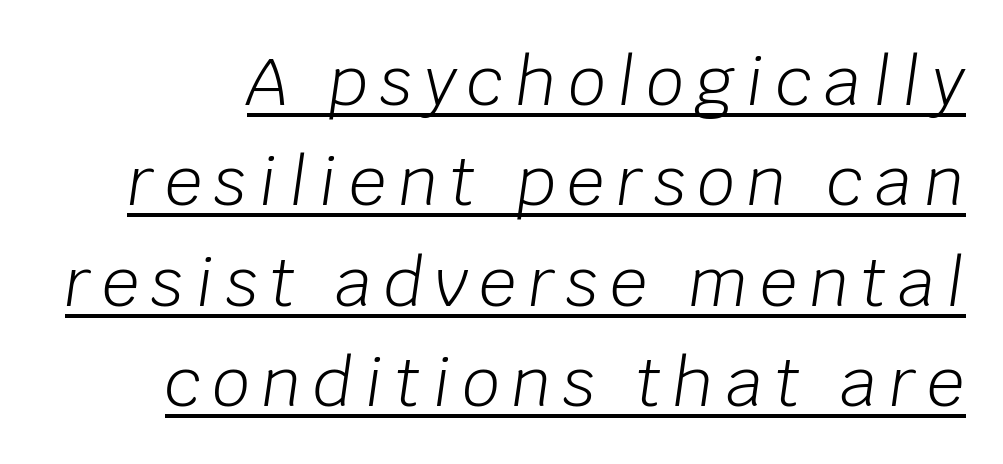
Like a heading marked for emphasis, these lines bear an underscore. No extra ink here — the face is not bold. The rendering uses natural spacing where letterforms have individual widths. Compared with typical paragraphs, the rows here are spaced about the same. This sample uses an oblique cut, with every glyph tilted off the vertical.
